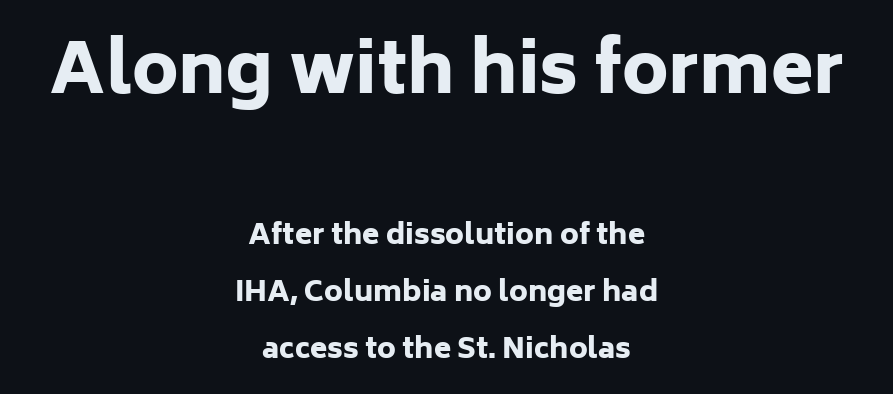
{"serif": "no", "italic": "no", "bold": "yes", "weight": "heavy", "width": "normal", "stroke_contrast": "low", "x_height": "medium", "monospaced": "no", "underline": "no", "align": "center", "line_spacing": "loose", "line_spacing_ratio": 2.04, "letter_spacing": "normal", "letter_spacing_em": 0.0, "larger_block": "first", "size_ratio": 2.46, "glyph_px": 69}
